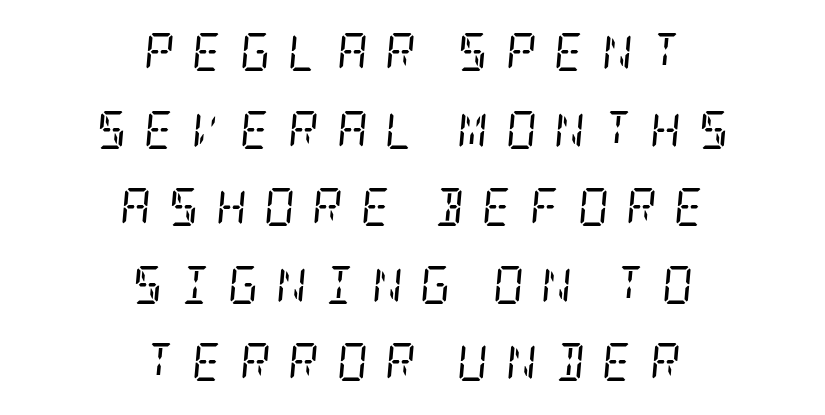
The image shows 38 px regular-weight, condensed serif type, italic (leaning right); set centered, loose line spacing (2.04x), unusually wide letter spacing (+0.45 em), not underlined; low stroke contrast and a large x-height.
